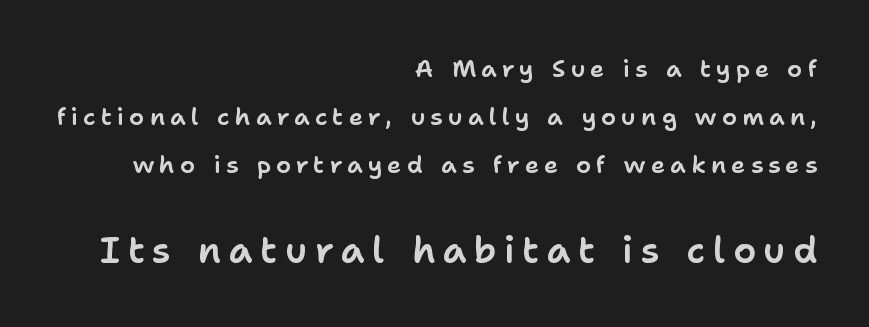
{"serif": "no", "italic": "no", "width": "normal", "stroke_contrast": "low", "x_height": "medium", "monospaced": "no", "underline": "no", "align": "right", "line_spacing": "loose", "line_spacing_ratio": 2.01, "letter_spacing": "wide", "letter_spacing_em": 0.21, "larger_block": "second", "size_ratio": 1.5, "glyph_px": 36}
